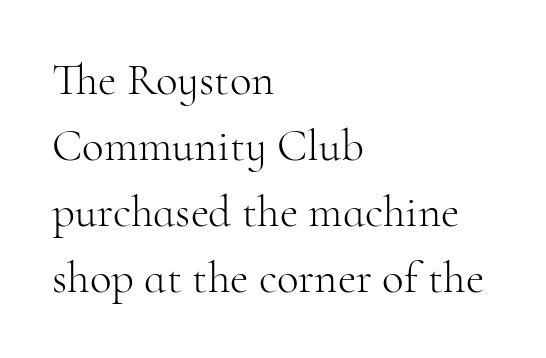
Q: Is the text bold? A: No.
Q: Is the text italic (slanted)? A: No, it is upright.
Q: Is the typeface a serif or a sans-serif typeface? A: Serif.
Q: Is the text underlined? A: No.
Q: How is the paragraph aligned? A: Left-aligned.
Q: Is the spacing between letters normal or unusually wide? A: Normal.
Q: Is the spacing between lines tight, normal or loose? A: Normal.
Q: Width (condensed, normal, or wide)? A: Normal.
Q: Stroke contrast? A: High.
Q: x-height? A: Small.
Q: Monospaced? A: No.
